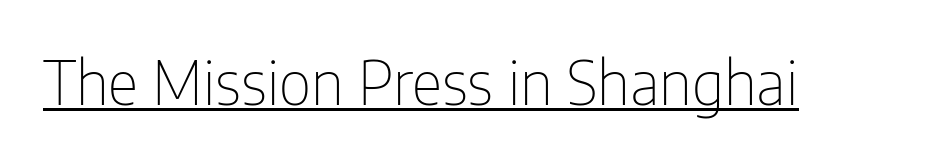
The image shows 60 px thin, condensed sans-serif type, upright; set normal letter spacing, underlined; low stroke contrast and a medium x-height.
